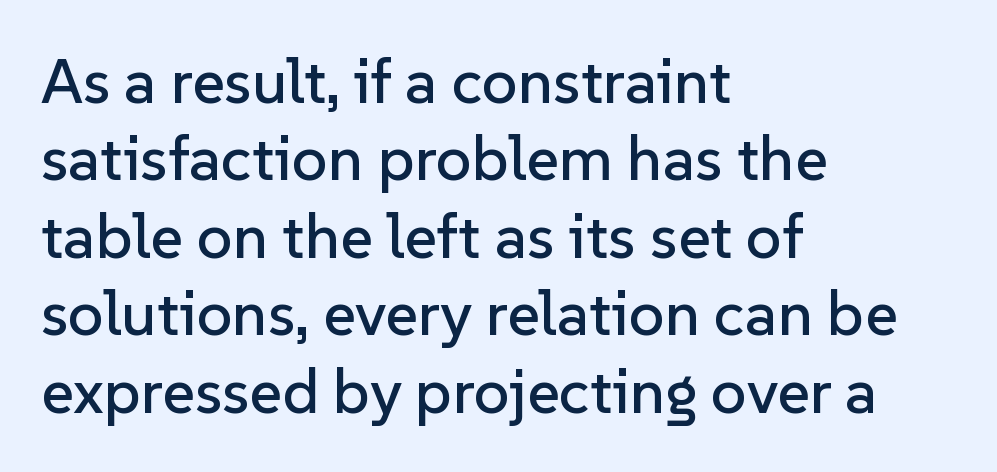
The image shows 63 px sans-serif type, upright; set left-aligned, line spacing 1.23x, normal letter spacing, not underlined; low stroke contrast and a medium x-height.
